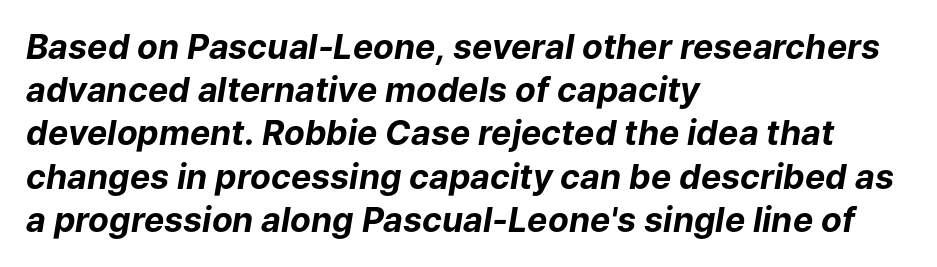
Q: Is the text bold? A: Yes.
Q: Is the text italic (slanted)? A: Yes, it leans right by about 9 degrees.
Q: Is the text underlined? A: No.
Q: How is the paragraph aligned? A: Left-aligned.
Q: Is the spacing between letters normal or unusually wide? A: Normal.
Q: Is the spacing between lines tight, normal or loose? A: Normal.
Q: Width (condensed, normal, or wide)? A: Normal.
Q: Stroke contrast? A: Low.
Q: x-height? A: Medium.
Q: Monospaced? A: No.
